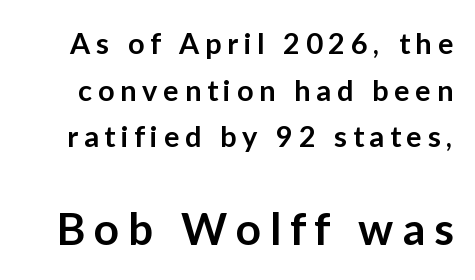
{"serif": "no", "italic": "no", "bold": "semi", "weight": "semibold", "width": "normal", "stroke_contrast": "low", "x_height": "medium", "monospaced": "no", "underline": "no", "line_spacing": "normal", "line_spacing_ratio": 1.61, "letter_spacing": "wide", "letter_spacing_em": 0.2, "larger_block": "second", "size_ratio": 1.52, "glyph_px": 44}
